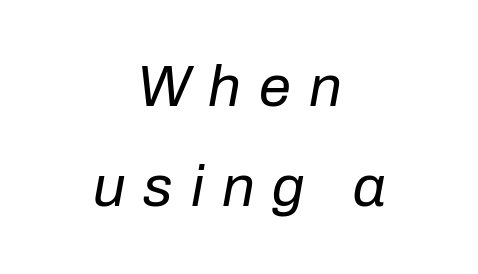
Q: Is the text bold? A: No.
Q: Is the text italic (slanted)? A: Yes, it leans right by about 10 degrees.
Q: Is the text underlined? A: No.
Q: How is the paragraph aligned? A: Centered.
Q: Is the spacing between letters normal or unusually wide? A: Unusually wide.
Q: Width (condensed, normal, or wide)? A: Normal.
Q: Stroke contrast? A: Low.
Q: x-height? A: Medium.
Q: Monospaced? A: No.
